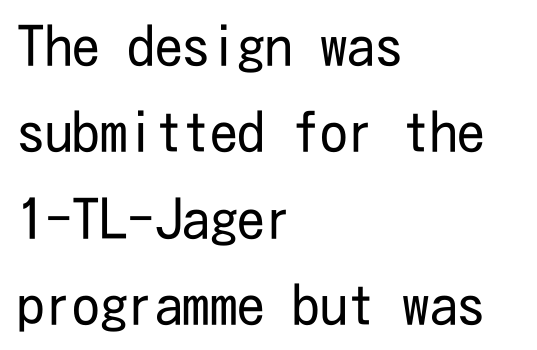
A bare baseline throughout the passage. Weight: regular or lighter. Upright lettering throughout. The type family on display is of the sans-serif kind. Notice how descenders clear the ascenders below comfortably — that's standard leading. Short note: letters normally spaced.
